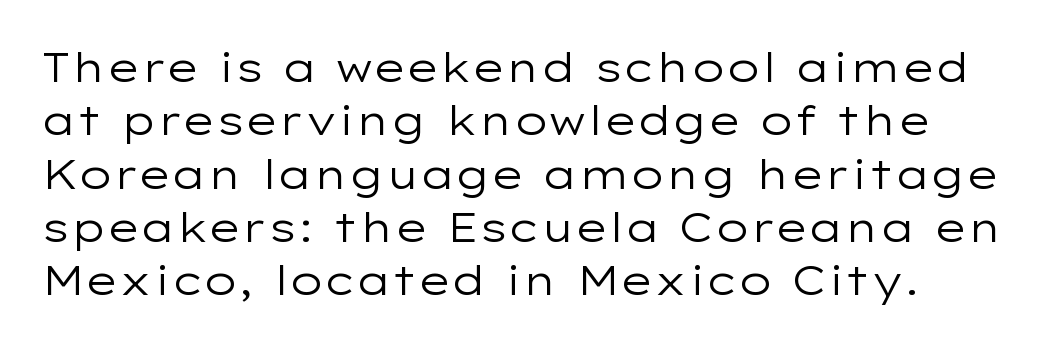
{"serif": "no", "italic": "no", "bold": "no", "weight": "regular", "width": "wide", "stroke_contrast": "low", "x_height": "medium", "monospaced": "no", "underline": "no", "align": "left", "line_spacing": "normal", "line_spacing_ratio": 1.3, "letter_spacing": "normal", "letter_spacing_em": 0.0, "glyph_px": 41}
